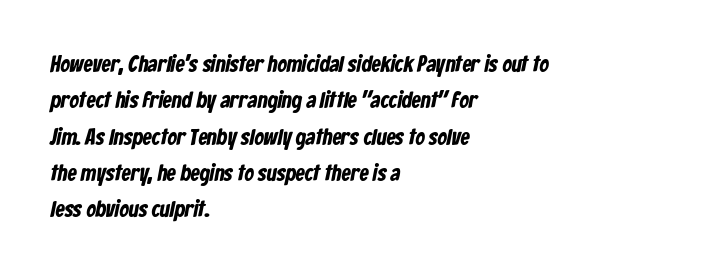
Type without underlining. The ragged edge is on the right, which tells us the setting is flush left. Regarding leading, the lines here are spaced in the standard way. Caption: standard tracking, unaltered.
